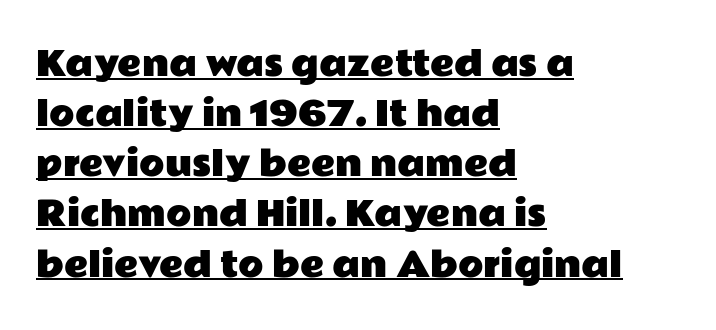
The rendering uses natural spacing where letterforms have individual widths. The paragraph shown leans on its left margin. Nothing sits at the stroke ends, so this counts as sans-serif. Nothing unusual about the tracking: characters are spaced as the font intends. No italicization has been applied; the sample stays upright.
